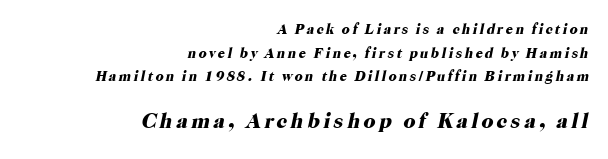
The image shows 21 px bold type, italic (leaning right); set right-aligned, normal line spacing (1.68x), not underlined; the second (bottom) block is 1.5x larger.
